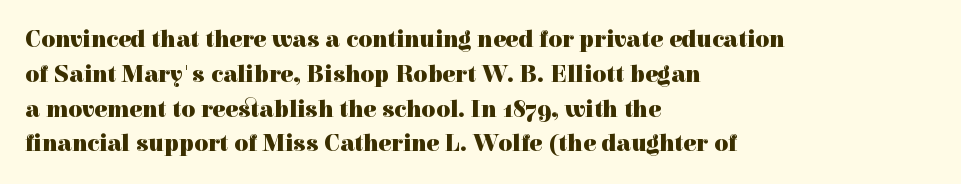
Nope, not italic — everything's standing straight. The passage shown has conventional tracking throughout. Bold? Absolutely — the strokes are thick and heavy. If you drew a ruler down the left edge, every line would touch it. The gap between lines stays unmarked. Horizontal bands of white between lines are of average thickness.
